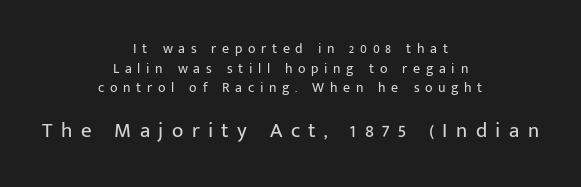
The image shows 21 px text type, upright; set centered, normal line spacing (1.41x), unusually wide letter spacing (+0.4 em), not underlined; the second (bottom) block is 1.5x larger.
